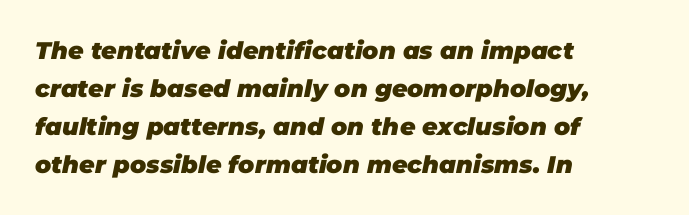
No word sits above an underline. Typeset ragged right — the left edge is the straight one. The gaps between neighbouring characters are ordinary and unremarkable. Italic: yes, the glyphs are oblique. Caption: bold face, heavy strokes.
